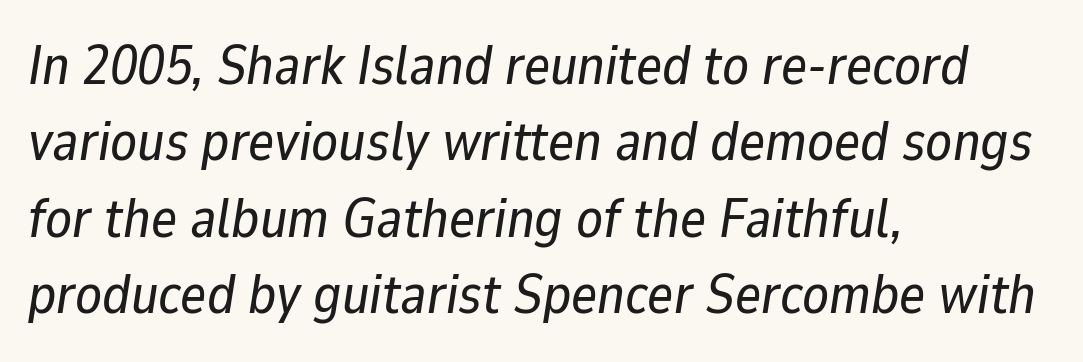
Q: Is the text italic (slanted)? A: Yes, it leans right by about 9 degrees.
Q: Is the text underlined? A: No.
Q: How is the paragraph aligned? A: Left-aligned.
Q: Is the spacing between letters normal or unusually wide? A: Normal.
Q: Is the spacing between lines tight, normal or loose? A: Normal.
Q: Width (condensed, normal, or wide)? A: Normal.
Q: Stroke contrast? A: Low.
Q: x-height? A: Medium.
Q: Monospaced? A: No.
